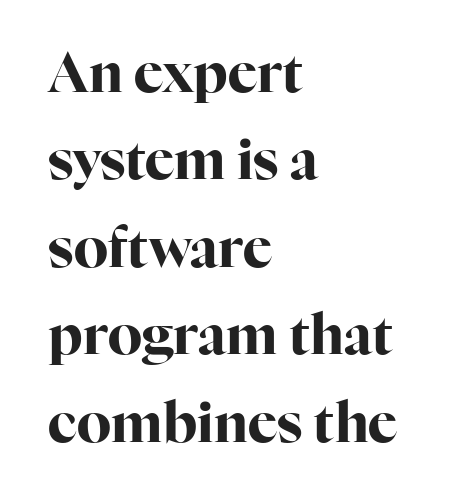
The image shows 55 px bold serif type, upright; set left-aligned, normal line spacing (1.59x), normal letter spacing, not underlined; high stroke contrast and a medium x-height.
